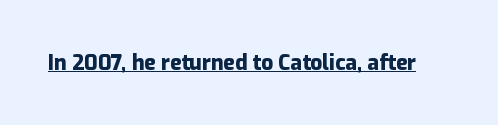
The image shows 21 px bold type, upright; set normal letter spacing, underlined.
